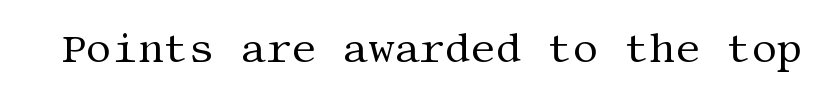
Q: Is the text bold? A: No.
Q: Is the text italic (slanted)? A: No, it is upright.
Q: Is the typeface a serif or a sans-serif typeface? A: Serif.
Q: Is the text underlined? A: No.
Q: Is the spacing between letters normal or unusually wide? A: Normal.
Q: Width (condensed, normal, or wide)? A: Normal.
Q: Stroke contrast? A: Medium.
Q: x-height? A: Large.
